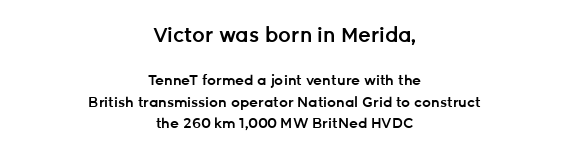
{"italic": "no", "bold": "semi", "underline": "no", "align": "center", "line_spacing": "normal", "line_spacing_ratio": 1.55, "letter_spacing": "normal", "letter_spacing_em": 0.0, "larger_block": "first", "size_ratio": 1.43, "glyph_px": 20}
